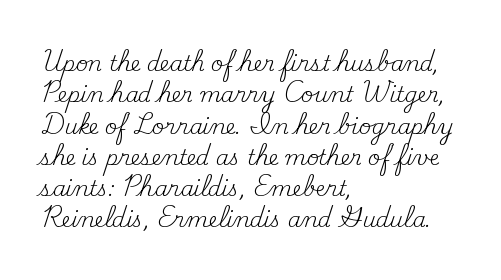
Honestly, the row spacing looks completely unremarkable. These lines keep a tight, regular rhythm from letter to letter. These lines stack with their left ends in a neat column.
